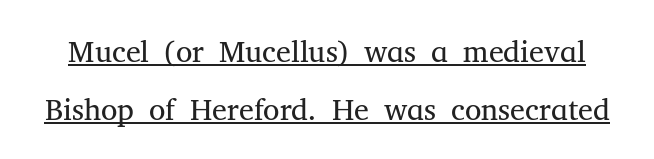
A rule runs beneath these lines of type. Here the designer chose a conventional face with non-uniform glyph widths. The face used here is seriffed, in the tradition of book romans. Vertical strokes here are truly vertical. You could fit nearly another row in the gap between these rows.
